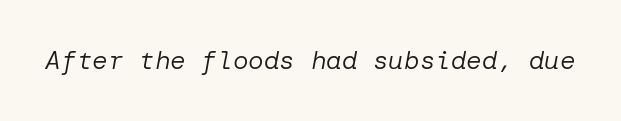
Q: Is the text bold? A: No.
Q: Is the text italic (slanted)? A: Yes, it leans right by about 10 degrees.
Q: Is the text underlined? A: No.
Q: Is the spacing between letters normal or unusually wide? A: Normal.
